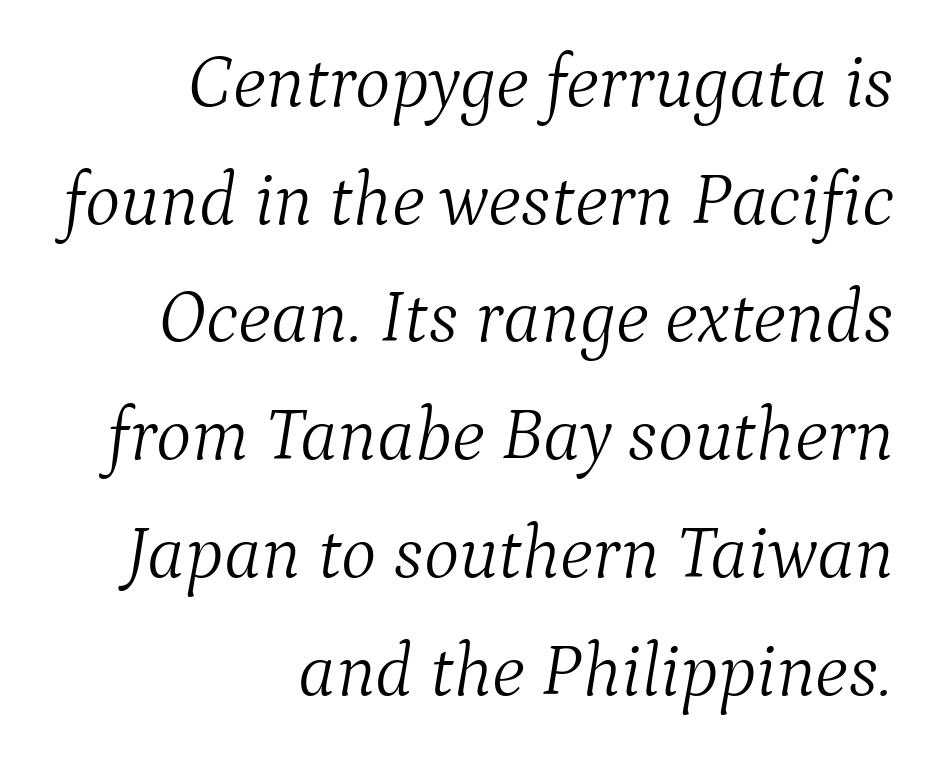
The image shows 75 px light serif type, italic (leaning right); set right-aligned, normal line spacing (1.57x), normal letter spacing, not underlined; medium stroke contrast and a medium x-height.
